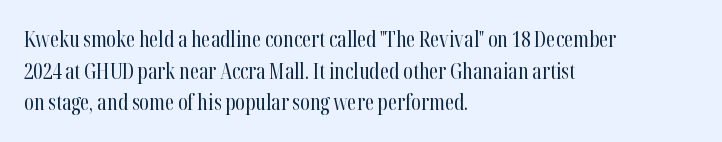
{"italic": "no", "bold": "no", "underline": "no", "align": "left", "line_spacing": "normal", "line_spacing_ratio": 1.51, "letter_spacing": "normal", "letter_spacing_em": 0.0, "glyph_px": 21}
